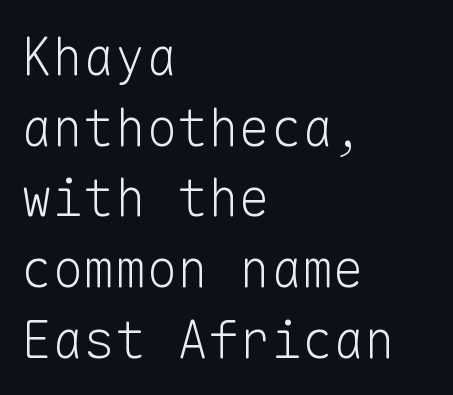
The image shows 52 px light sans-serif type, upright, monospaced; set left-aligned, normal line spacing (1.36x), normal letter spacing, not underlined; low stroke contrast and a medium x-height.
